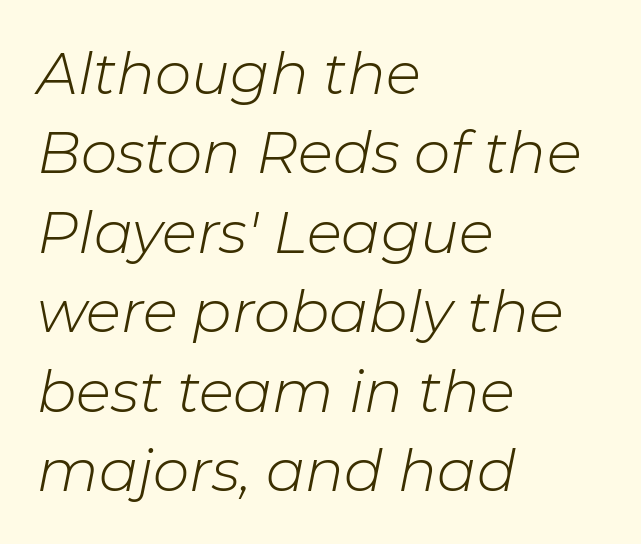
{"italic": "yes", "lean": "right", "slant_degrees": 11, "bold": "no", "weight": "light", "width": "normal", "stroke_contrast": "low", "x_height": "medium", "monospaced": "no", "underline": "no", "align": "left", "line_spacing": "normal", "line_spacing_ratio": 1.37, "letter_spacing": "normal", "letter_spacing_em": 0.0, "glyph_px": 58}
